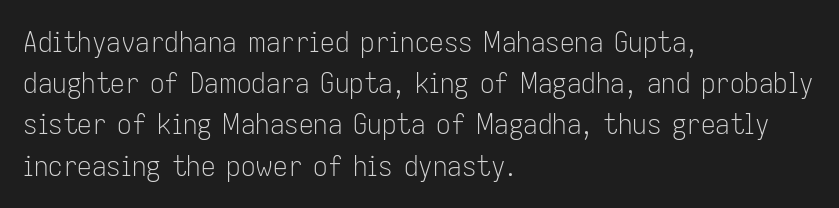
The image shows 29 px light, condensed sans-serif type, upright; set left-aligned, normal line spacing (1.42x), normal letter spacing, not underlined; low stroke contrast and a medium x-height.
